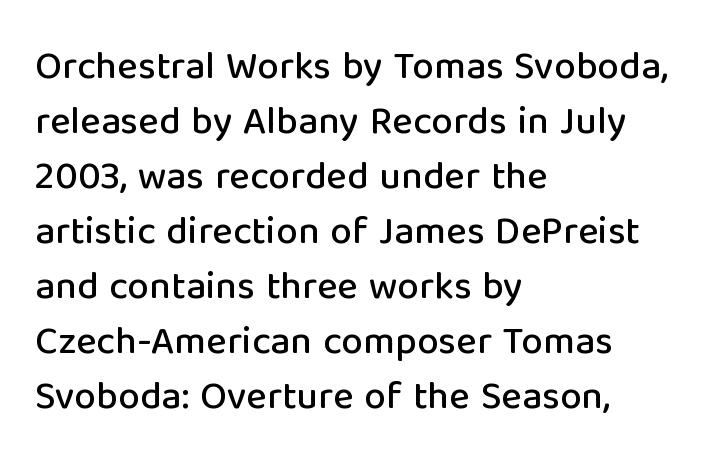
The image shows 39 px sans-serif type, upright; set left-aligned, normal line spacing (1.41x), normal letter spacing, not underlined; low stroke contrast and a medium x-height.
